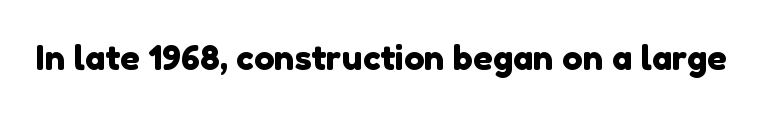
Q: Is the typeface a serif or a sans-serif typeface? A: Sans-serif.
Q: Is the text underlined? A: No.
Q: Is the spacing between letters normal or unusually wide? A: Normal.
Q: Width (condensed, normal, or wide)? A: Normal.
Q: x-height? A: Medium.
Q: Monospaced? A: No.
